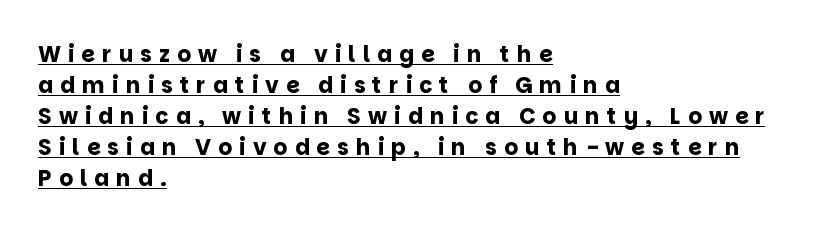
The image shows 22 px bold type, upright; set left-aligned, normal line spacing (1.41x), unusually wide letter spacing (+0.32 em), underlined.
